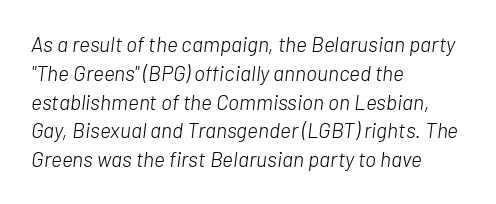
The image shows 21 px text type, italic (leaning right); set left-aligned, normal line spacing (1.37x), normal letter spacing, not underlined.
